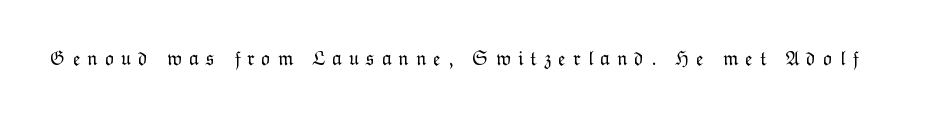
Characters remain perfectly vertical along every line. Honestly, there is no underline to notice here at all. This reads as an unemphasized weight, regular at the heaviest. Short note: letters widely spaced.
